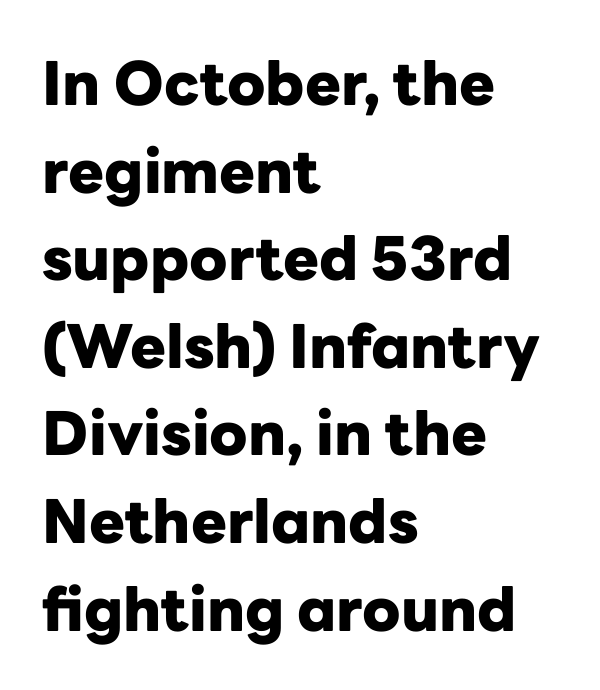
Leading: standard. What stands out about the letter spacing? Nothing — it is the standard amount. This is the regular roman posture of the typeface. The rendering uses natural spacing where letterforms have individual widths.
